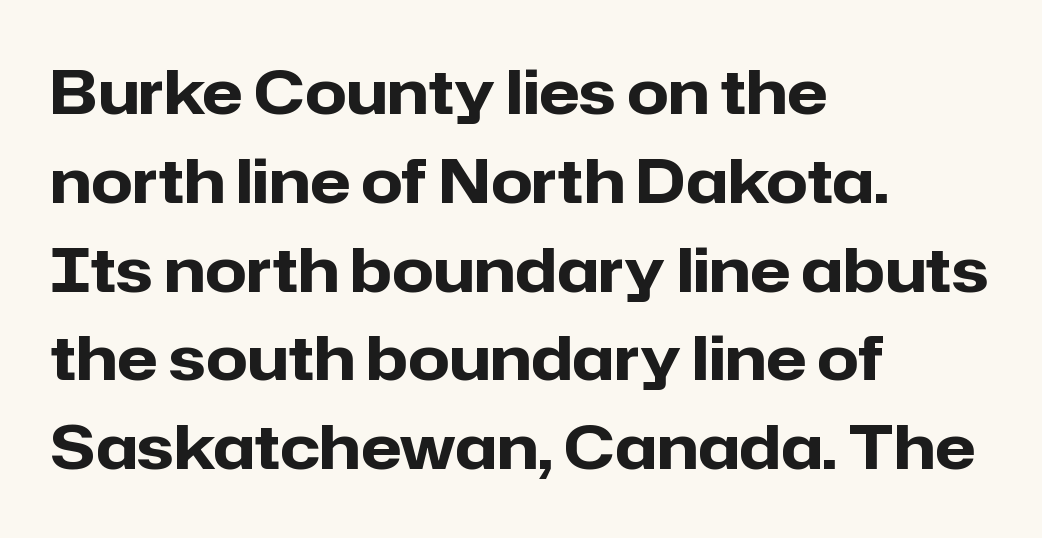
This sample uses a sans-serif face. The leading is moderate, giving the passage an even texture. The baseline area is clear. What stands out about the letter spacing? Nothing — it is the standard amount. Every character sits straight up, as roman type does. One-word summary of the alignment: left.
